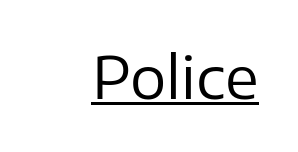
The image shows 57 px regular-weight sans-serif type, upright; set normal letter spacing, underlined; low stroke contrast and a medium x-height.
